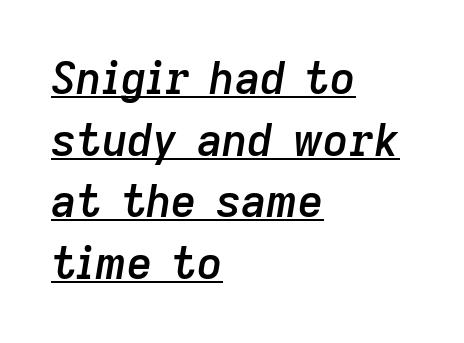
Q: Is the text bold? A: Semi-bold.
Q: Is the text italic (slanted)? A: Yes, it leans right by about 9 degrees.
Q: Is the text underlined? A: Yes.
Q: How is the paragraph aligned? A: Left-aligned.
Q: Is the spacing between letters normal or unusually wide? A: Normal.
Q: Is the spacing between lines tight, normal or loose? A: Normal.
Q: Width (condensed, normal, or wide)? A: Normal.
Q: Stroke contrast? A: Low.
Q: x-height? A: Medium.
Q: Monospaced? A: No.
